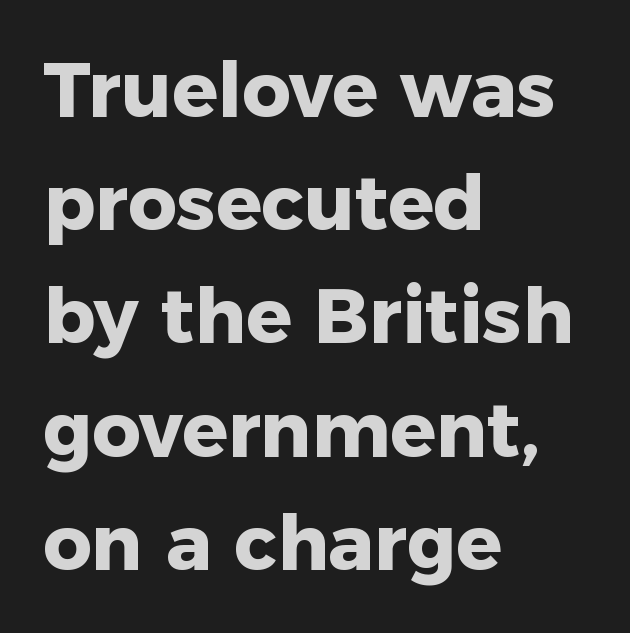
Q: Is the text bold? A: Yes.
Q: Is the text italic (slanted)? A: No, it is upright.
Q: Is the typeface a serif or a sans-serif typeface? A: Sans-serif.
Q: Is the text underlined? A: No.
Q: How is the paragraph aligned? A: Left-aligned.
Q: Is the spacing between letters normal or unusually wide? A: Normal.
Q: Is the spacing between lines tight, normal or loose? A: Normal.
Q: Width (condensed, normal, or wide)? A: Normal.
Q: Stroke contrast? A: Low.
Q: x-height? A: Medium.
Q: Monospaced? A: No.
